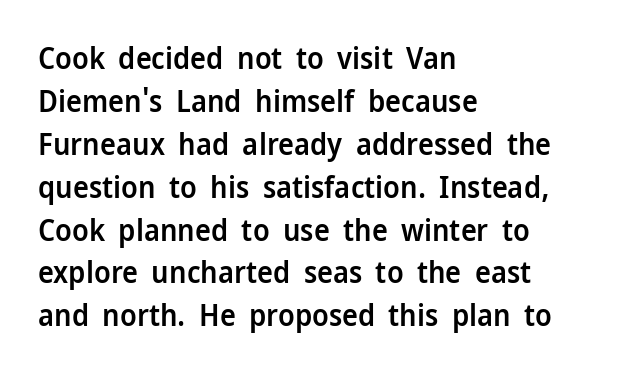
{"serif": "no", "italic": "no", "bold": "semi", "weight": "semibold", "width": "normal", "stroke_contrast": "low", "x_height": "medium", "monospaced": "no", "underline": "no", "align": "left", "line_spacing": "normal", "line_spacing_ratio": 1.43, "letter_spacing": "normal", "letter_spacing_em": 0.0, "glyph_px": 30}
